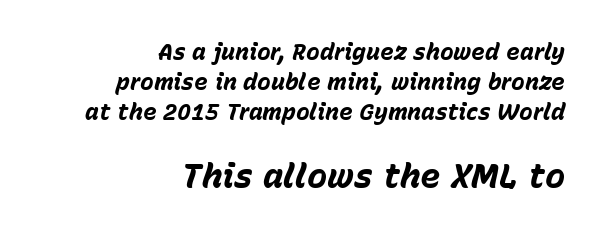
The image shows 34 px bold type, italic (leaning right); set right-aligned, normal line spacing (1.3x), normal letter spacing, not underlined; the second (bottom) block is 1.48x larger; low stroke contrast and a medium x-height.
